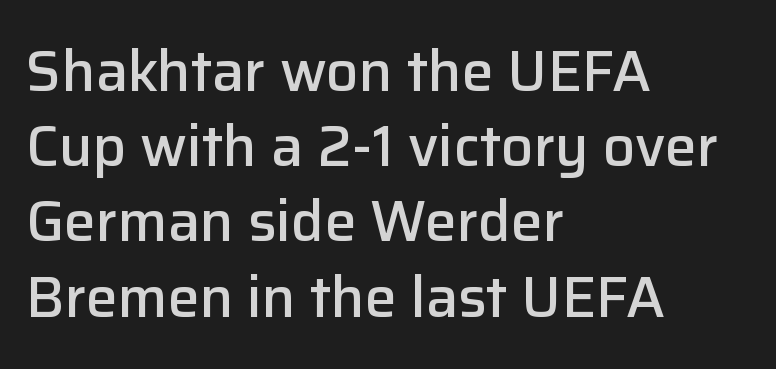
The image shows 57 px semibold sans-serif type, upright; set left-aligned, normal line spacing (1.32x), normal letter spacing, not underlined; low stroke contrast and a medium x-height.
